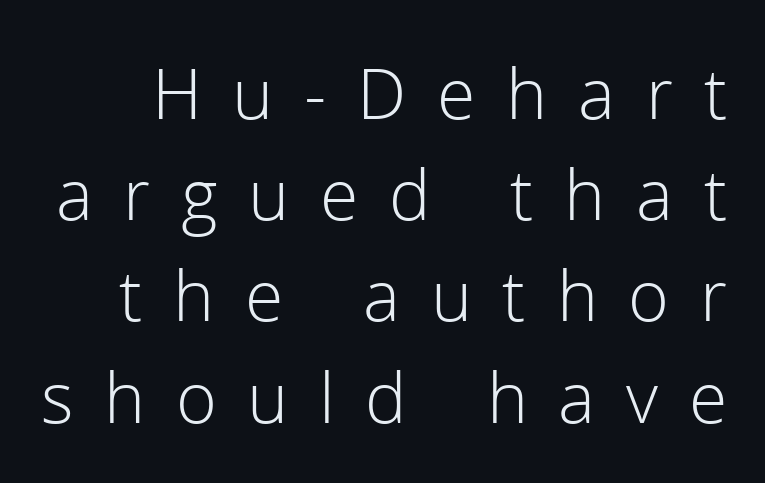
Regarding serifs, this sample does without them. No italicization has been applied; the sample stays upright. The specimen omits any rule beneath the text block's lines. If you measured baseline to baseline, you'd find a middling distance.
